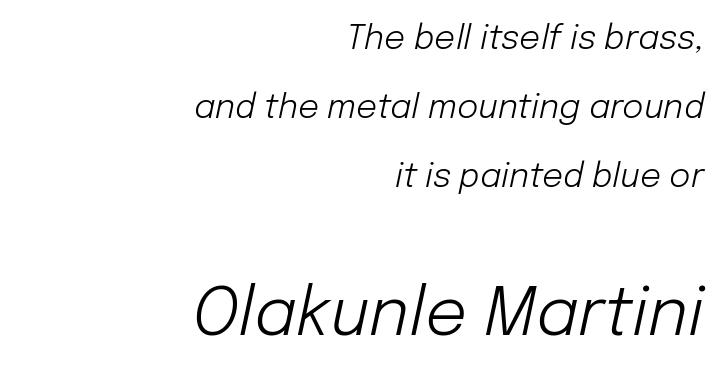
{"italic": "yes", "lean": "right", "slant_degrees": 12, "bold": "no", "weight": "light", "width": "normal", "stroke_contrast": "low", "x_height": "medium", "monospaced": "no", "underline": "no", "align": "right", "line_spacing": "loose", "line_spacing_ratio": 2.09, "letter_spacing": "normal", "letter_spacing_em": 0.0, "larger_block": "second", "size_ratio": 2.0, "glyph_px": 66}
